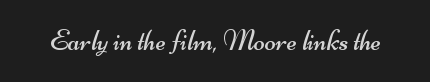
This sample uses plain, unmodified letter spacing. Think of a printed novel: that variable character pitch is what you see here. Ink coverage per letter is moderate at most. Serif or sans? Sans — the stroke terminals are bare. The gap between lines stays unmarked.
